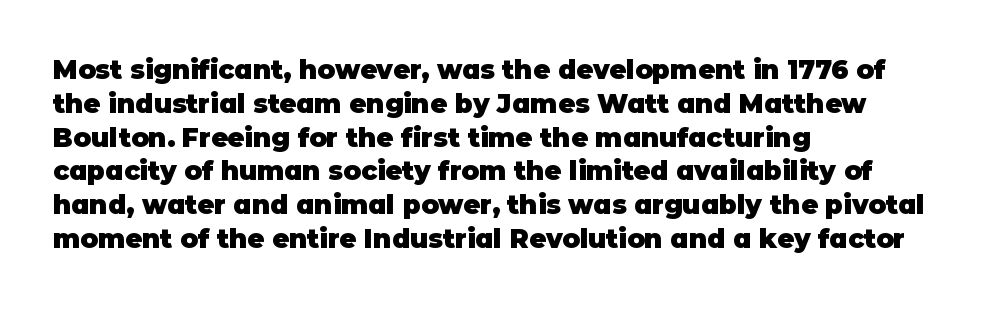
Q: Is the text bold? A: Yes.
Q: Is the text italic (slanted)? A: No, it is upright.
Q: Is the text underlined? A: No.
Q: How is the paragraph aligned? A: Left-aligned.
Q: Is the spacing between letters normal or unusually wide? A: Normal.
Q: Is the spacing between lines tight, normal or loose? A: Normal.
